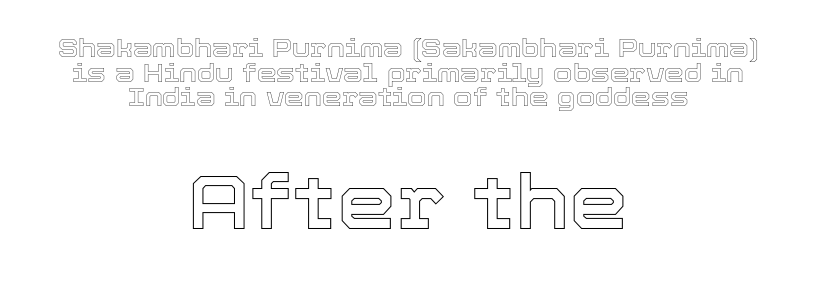
{"italic": "no", "width": "normal", "x_height": "medium", "monospaced": "no", "underline": "no", "align": "center", "line_spacing": "tight", "line_spacing_ratio": 0.99, "letter_spacing": "normal", "letter_spacing_em": 0.0, "larger_block": "second", "size_ratio": 3.0, "glyph_px": 75}
